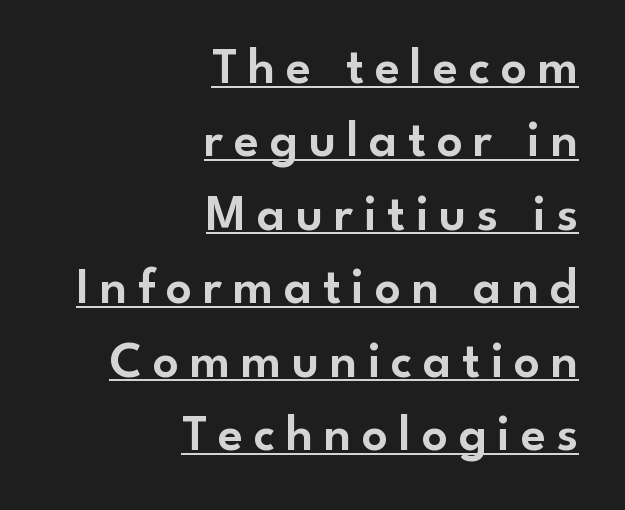
{"serif": "no", "italic": "no", "width": "normal", "stroke_contrast": "low", "x_height": "small", "monospaced": "no", "underline": "yes", "align": "right", "line_spacing": "normal", "line_spacing_ratio": 1.44, "letter_spacing": "wide", "letter_spacing_em": 0.21, "glyph_px": 51}
